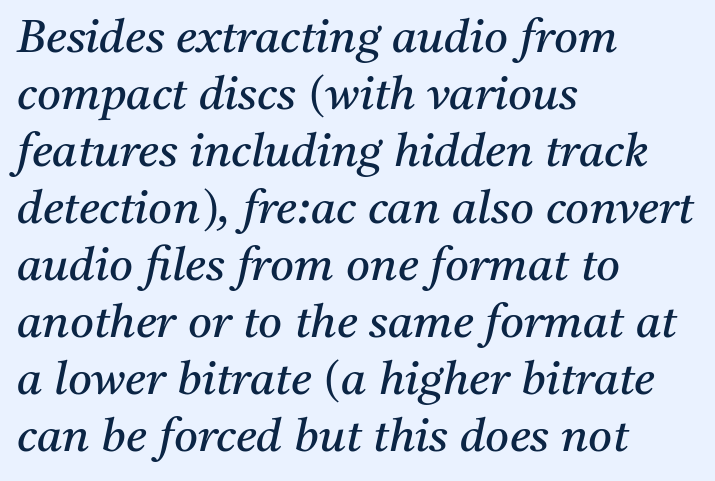
{"serif": "yes", "italic": "yes", "lean": "right", "slant_degrees": 11, "bold": "no", "weight": "regular", "width": "normal", "stroke_contrast": "medium", "x_height": "medium", "monospaced": "no", "underline": "no", "align": "left", "line_spacing_ratio": 1.24, "letter_spacing": "normal", "letter_spacing_em": 0.0, "glyph_px": 46}
